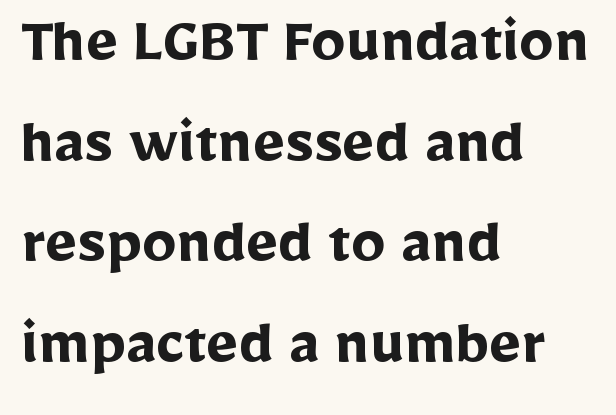
The image shows 69 px semibold sans-serif type, upright; set left-aligned, normal line spacing (1.46x), normal letter spacing, not underlined; low stroke contrast and a medium x-height.
